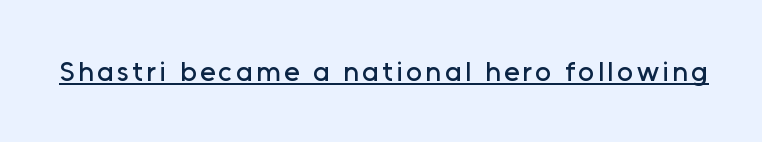
Note: no serifs on the glyphs. Proportional: the letters do not fall into vertical columns. Decoration check: the copy is underlined. The font's upright variant was chosen for this text.
